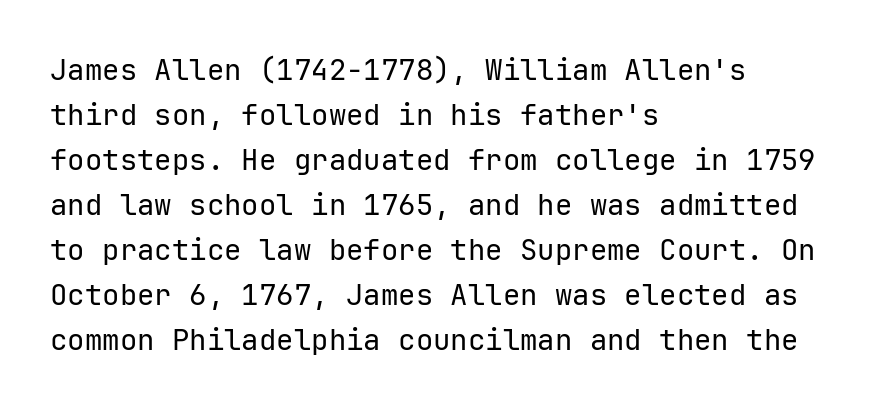
Honestly, there is no underline to notice here at all. The letters sit at their default tracking, neither squeezed nor spread. The compositor pushed each line to the left boundary. The letters stand upright; this is a roman face. Ink coverage per letter is moderate at most.
